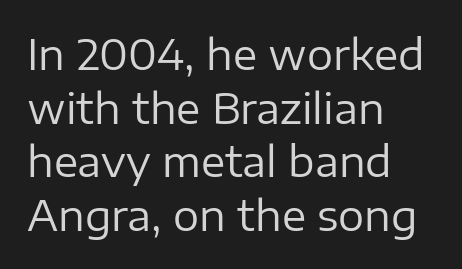
The image shows 41 px regular-weight sans-serif type, upright; set left-aligned, normal line spacing (1.31x), normal letter spacing, not underlined; low stroke contrast and a medium x-height.
